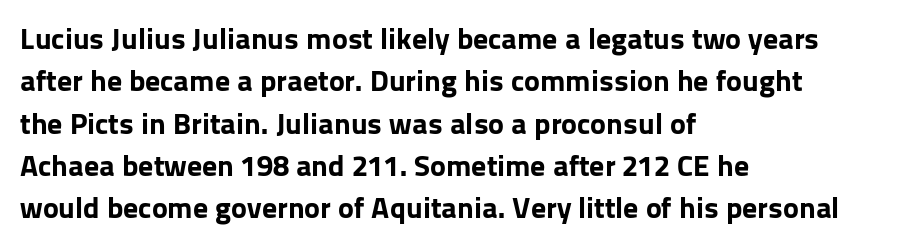
Q: Is the text bold? A: Yes.
Q: Is the text italic (slanted)? A: No, it is upright.
Q: Is the typeface a serif or a sans-serif typeface? A: Sans-serif.
Q: Is the text underlined? A: No.
Q: How is the paragraph aligned? A: Left-aligned.
Q: Is the spacing between letters normal or unusually wide? A: Normal.
Q: Is the spacing between lines tight, normal or loose? A: Normal.
Q: Width (condensed, normal, or wide)? A: Normal.
Q: Stroke contrast? A: Low.
Q: x-height? A: Medium.
Q: Monospaced? A: No.
